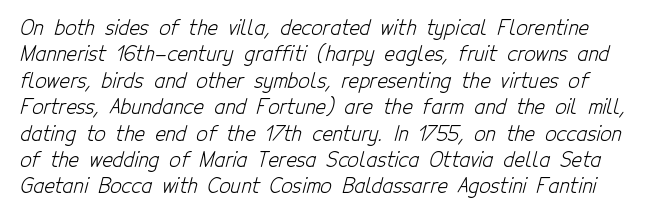
Is there much room between lines? A standard amount, neither cramped nor airy. Honestly, the letter spacing is just normal — you wouldn't notice it. The letters look calm and open, with moderate or lighter stems. Visually the block forms a straight wall on the left and a jagged coastline on the right. Any mark beneath the type? The region is blank.
